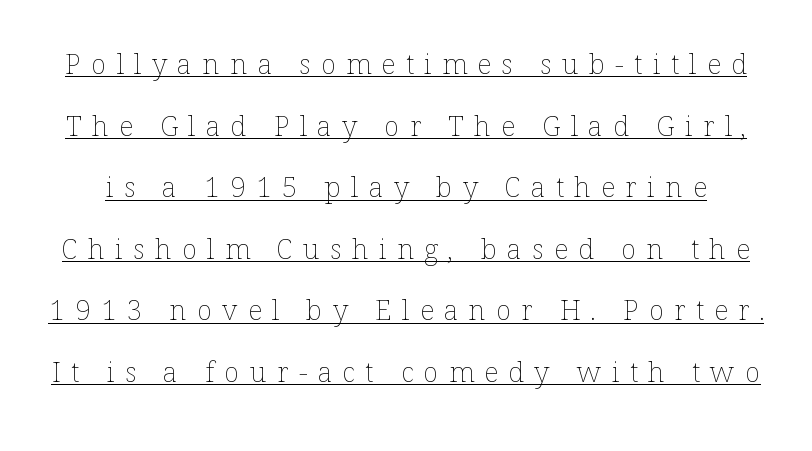
{"italic": "no", "bold": "no", "weight": "thin", "width": "normal", "stroke_contrast": "low", "x_height": "medium", "monospaced": "no", "underline": "yes", "line_spacing": "loose", "line_spacing_ratio": 2.2, "letter_spacing": "wide", "letter_spacing_em": 0.37, "glyph_px": 28}
